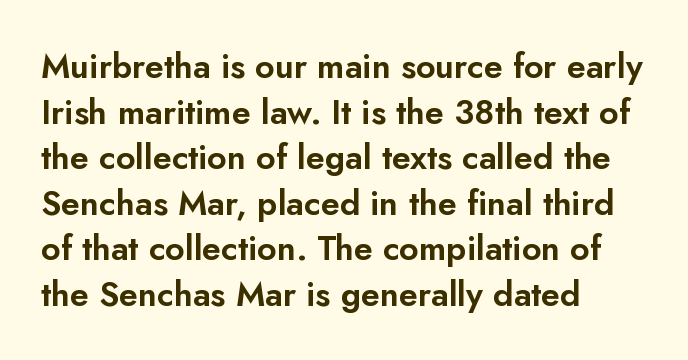
{"serif": "no", "italic": "no", "width": "normal", "stroke_contrast": "low", "x_height": "small", "monospaced": "no", "underline": "no", "align": "left", "line_spacing": "normal", "line_spacing_ratio": 1.34, "letter_spacing": "normal", "letter_spacing_em": 0.0, "glyph_px": 34}
